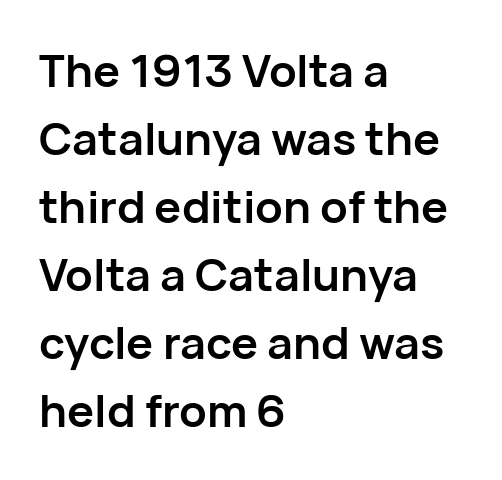
Vertical strokes here are truly vertical. Emphasis by weight is at full strength: bold. The paragraph shown leans on its left margin. These lines are rendered in a variable-pitch font. This is sans-serif lettering, the kind often seen on screens and signage. Each row of text sits above clean, open space.
